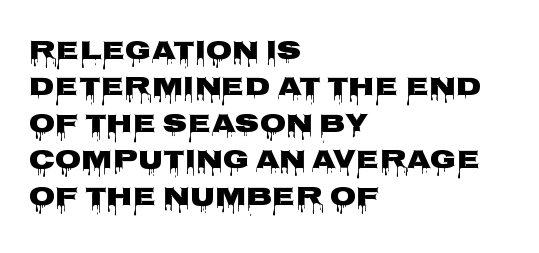
The image shows 27 px bold type, upright; set left-aligned, normal line spacing (1.35x), normal letter spacing, not underlined.
